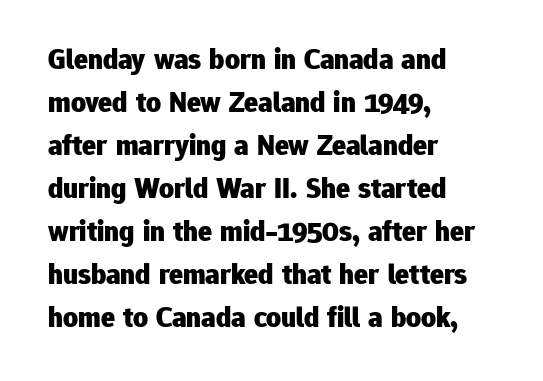
{"serif": "no", "italic": "no", "bold": "yes", "weight": "heavy", "width": "normal", "stroke_contrast": "low", "x_height": "medium", "monospaced": "no", "underline": "no", "align": "left", "line_spacing": "normal", "line_spacing_ratio": 1.48, "letter_spacing": "normal", "letter_spacing_em": 0.0, "glyph_px": 29}
